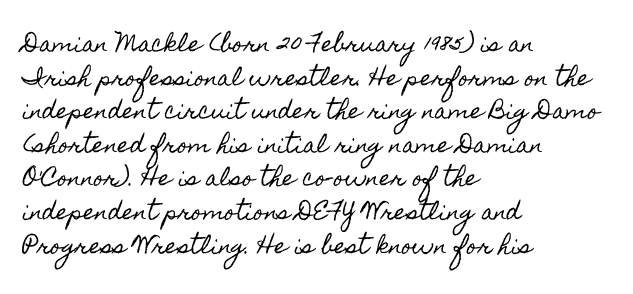
{"underline": "no", "align": "left", "line_spacing": "normal", "line_spacing_ratio": 1.6, "letter_spacing": "normal", "letter_spacing_em": 0.0, "glyph_px": 21}
